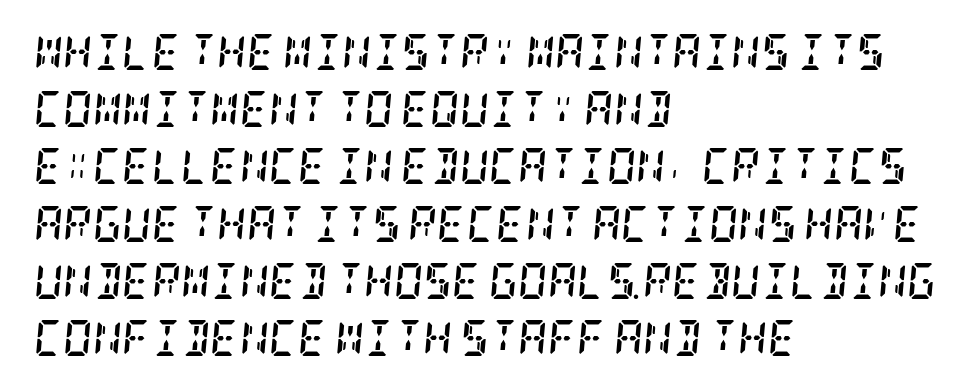
The string is rendered with underlining switched off. A typesetter would mark this as italic. Nothing unusual about the tracking: characters are spaced as the font intends. The letters are bold, with thick, heavy strokes. Interline gaps are of average width in this sample.
